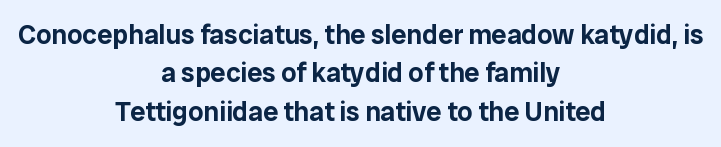
{"italic": "no", "underline": "no", "align": "center", "line_spacing": "normal", "line_spacing_ratio": 1.42, "letter_spacing": "normal", "letter_spacing_em": 0.0, "glyph_px": 27}
